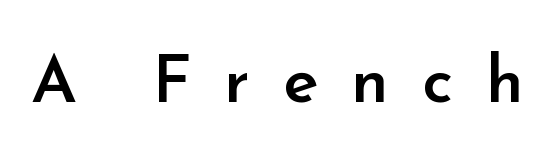
This rendering features lettering with no underline. This is moderately heavy type, rendered in semibold. Rendered with straight, roman letterforms. Type style note: lacks serifs. The rendering uses natural spacing where letterforms have individual widths. The letterforms stand isolated, each surrounded by extra space.
